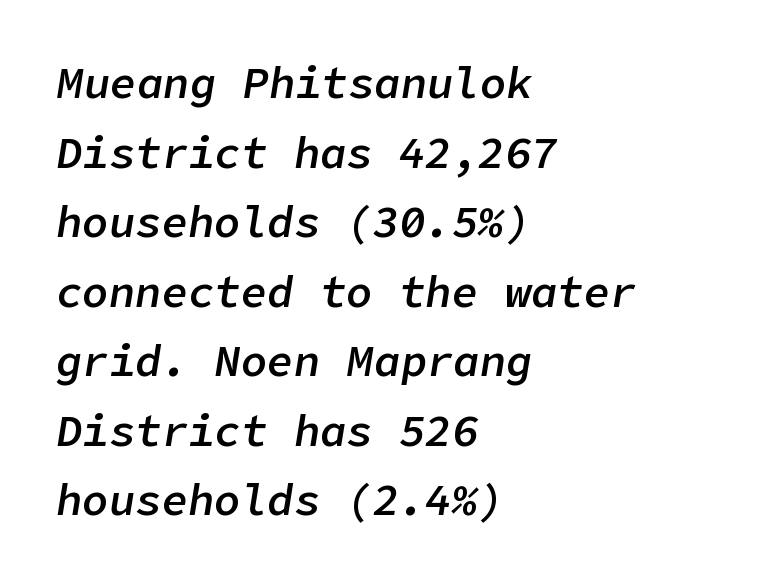
Q: Is the text bold? A: Semi-bold.
Q: Is the text italic (slanted)? A: Yes, it leans right by about 9 degrees.
Q: Is the text underlined? A: No.
Q: How is the paragraph aligned? A: Left-aligned.
Q: Is the spacing between letters normal or unusually wide? A: Normal.
Q: Is the spacing between lines tight, normal or loose? A: Normal.
Q: Width (condensed, normal, or wide)? A: Normal.
Q: Stroke contrast? A: Low.
Q: x-height? A: Medium.
